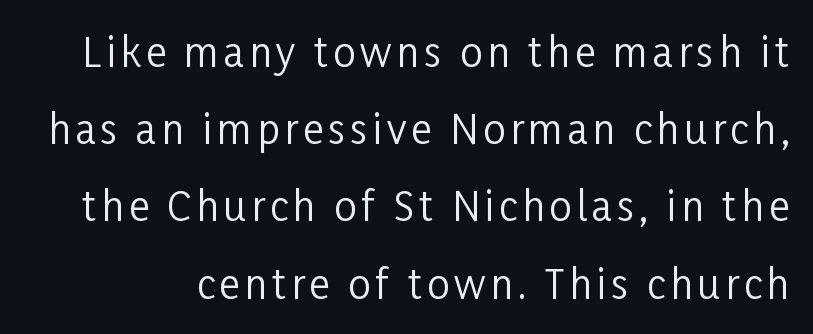
The image shows 40 px regular-weight, condensed sans-serif type, upright; set loose line spacing (1.93x), not underlined; low stroke contrast and a medium x-height.
